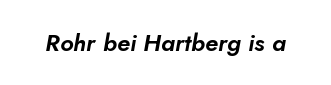
The image shows 24 px text type, italic (leaning right); set normal letter spacing, not underlined.
